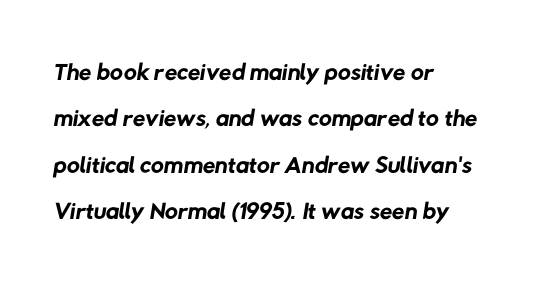
Q: Is the text bold? A: No.
Q: Is the typeface a serif or a sans-serif typeface? A: Sans-serif.
Q: Is the text underlined? A: No.
Q: How is the paragraph aligned? A: Left-aligned.
Q: Is the spacing between letters normal or unusually wide? A: Normal.
Q: Is the spacing between lines tight, normal or loose? A: Normal.
Q: Width (condensed, normal, or wide)? A: Normal.
Q: Stroke contrast? A: Low.
Q: x-height? A: Medium.
Q: Monospaced? A: No.
